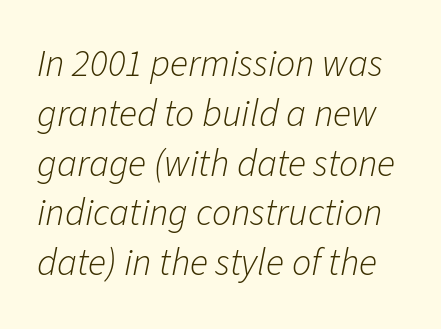
Q: Is the text bold? A: No.
Q: Is the text italic (slanted)? A: Yes, it leans right by about 11 degrees.
Q: Is the text underlined? A: No.
Q: Is the spacing between letters normal or unusually wide? A: Normal.
Q: Is the spacing between lines tight, normal or loose? A: Normal.
Q: Width (condensed, normal, or wide)? A: Normal.
Q: Stroke contrast? A: Low.
Q: x-height? A: Medium.
Q: Monospaced? A: No.
